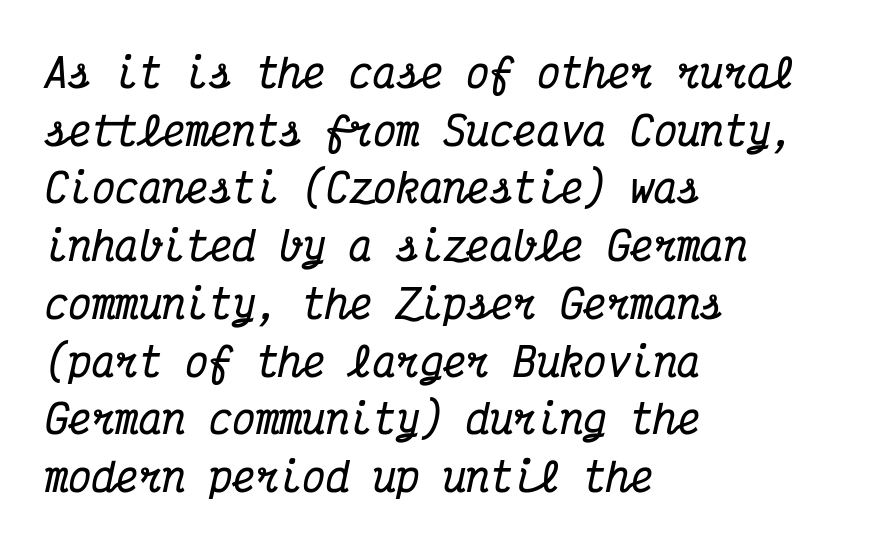
The image shows 39 px bold, condensed serif type, italic (leaning right), monospaced; set left-aligned, normal line spacing (1.48x), normal letter spacing, not underlined; medium stroke contrast and a medium x-height.
